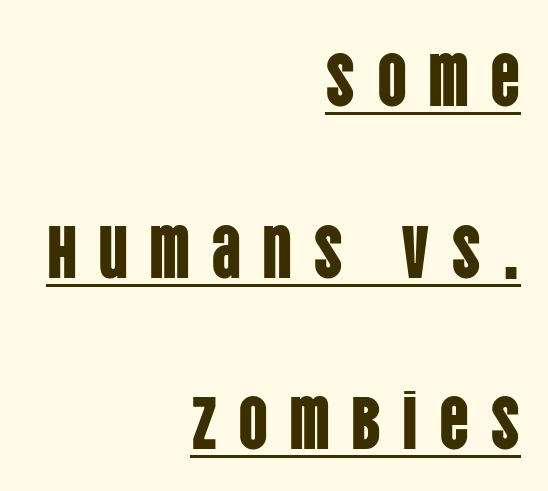
Font category for this specimen: sans-serif. Whoever set this chose breathing room over compactness in the vertical rhythm. If you drew a ruler down the right edge, every line would touch it. The tracking jumps out immediately: characters are airy and widely separated.
